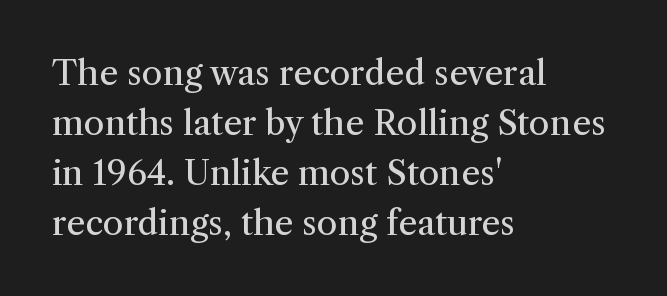
Q: Is the text bold? A: No.
Q: Is the text italic (slanted)? A: No, it is upright.
Q: Is the typeface a serif or a sans-serif typeface? A: Serif.
Q: Is the text underlined? A: No.
Q: How is the paragraph aligned? A: Left-aligned.
Q: Is the spacing between letters normal or unusually wide? A: Normal.
Q: Is the spacing between lines tight, normal or loose? A: Normal.
Q: Width (condensed, normal, or wide)? A: Normal.
Q: Stroke contrast? A: Medium.
Q: x-height? A: Medium.
Q: Monospaced? A: No.
